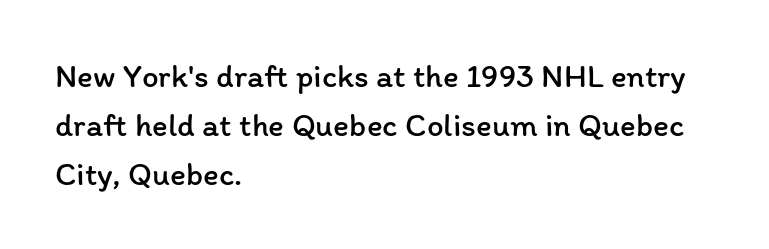
Q: Is the text bold? A: No.
Q: Is the text italic (slanted)? A: No, it is upright.
Q: Is the text underlined? A: No.
Q: How is the paragraph aligned? A: Left-aligned.
Q: Is the spacing between letters normal or unusually wide? A: Normal.
Q: Is the spacing between lines tight, normal or loose? A: Normal.
Q: Width (condensed, normal, or wide)? A: Normal.
Q: Stroke contrast? A: Low.
Q: x-height? A: Medium.
Q: Monospaced? A: No.
